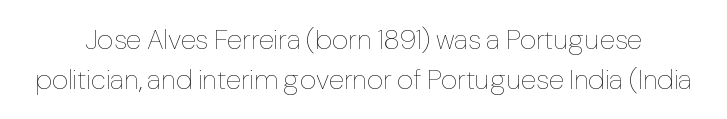
Q: Is the text bold? A: No.
Q: Is the text italic (slanted)? A: No, it is upright.
Q: Is the text underlined? A: No.
Q: Is the spacing between letters normal or unusually wide? A: Normal.
Q: Is the spacing between lines tight, normal or loose? A: Normal.
Q: Width (condensed, normal, or wide)? A: Normal.
Q: Stroke contrast? A: Low.
Q: x-height? A: Medium.
Q: Monospaced? A: No.
